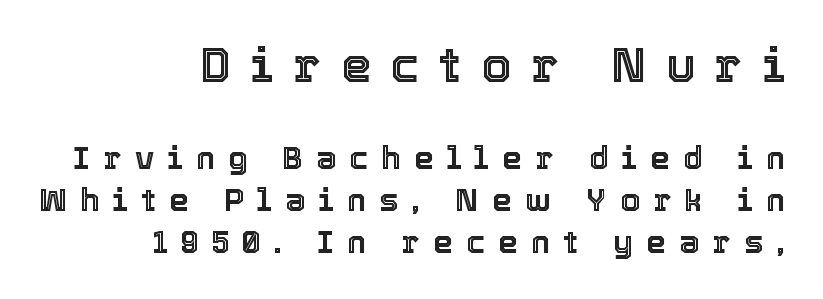
The image shows 48 px text type, upright; set right-aligned, normal line spacing (1.32x), unusually wide letter spacing (+0.41 em), not underlined; the first (top) block is 1.5x larger; a medium x-height.
